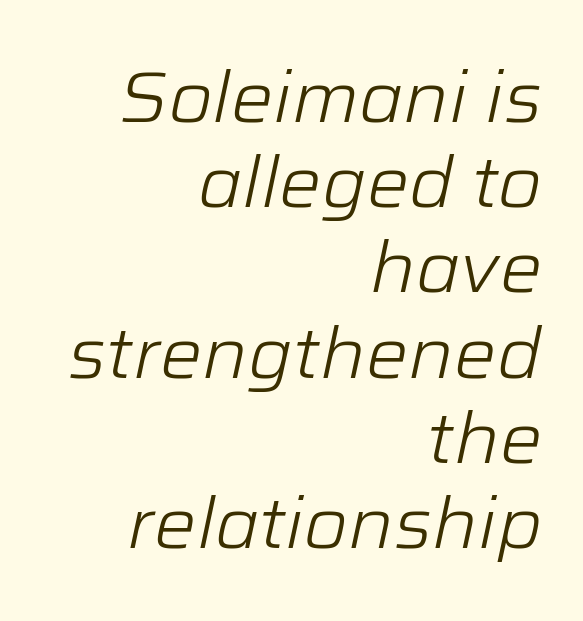
The image shows 71 px light type, italic (leaning right); set right-aligned, line spacing 1.2x, normal letter spacing, not underlined; low stroke contrast and a medium x-height.
